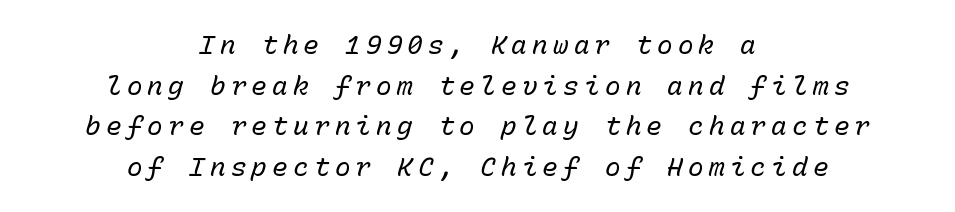
{"italic": "yes", "lean": "right", "slant_degrees": 15, "bold": "no", "underline": "no", "align": "center", "line_spacing": "normal", "line_spacing_ratio": 1.56, "letter_spacing": "wide", "letter_spacing_em": 0.2, "glyph_px": 26}
